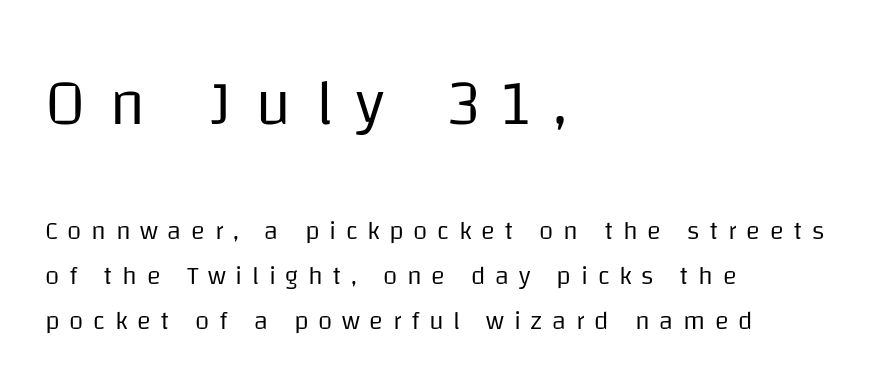
Q: Is the text bold? A: No.
Q: Is the text italic (slanted)? A: No, it is upright.
Q: Is the typeface a serif or a sans-serif typeface? A: Sans-serif.
Q: Is the text underlined? A: No.
Q: How is the paragraph aligned? A: Left-aligned.
Q: Is the spacing between letters normal or unusually wide? A: Unusually wide.
Q: Which block of text is set in a larger size, the first (top) or the second (bottom)? A: The first (top) one.
Q: Width (condensed, normal, or wide)? A: Normal.
Q: Stroke contrast? A: Low.
Q: x-height? A: Large.
Q: Monospaced? A: No.
